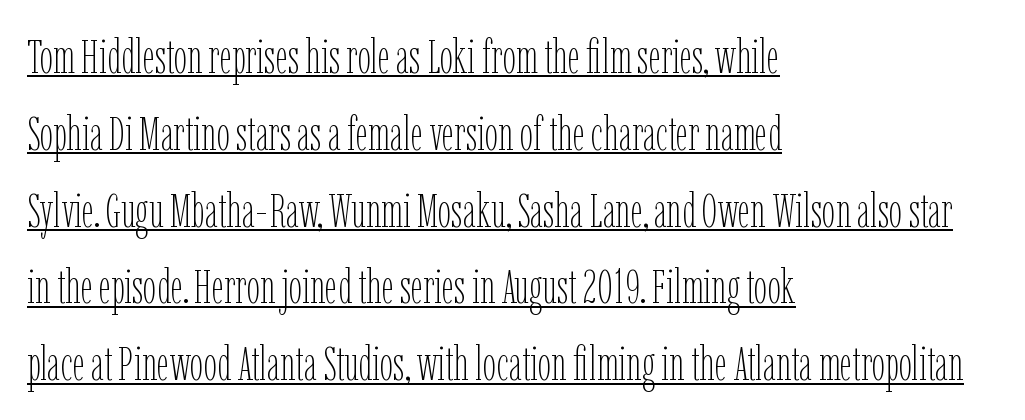
{"italic": "no", "bold": "no", "weight": "thin", "width": "condensed", "stroke_contrast": "low", "x_height": "medium", "monospaced": "no", "underline": "yes", "align": "left", "line_spacing": "normal", "line_spacing_ratio": 1.6, "letter_spacing": "normal", "letter_spacing_em": 0.0, "glyph_px": 48}
